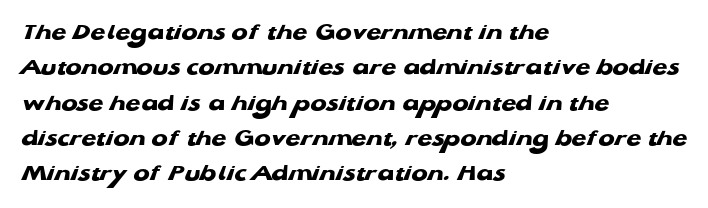
{"bold": "yes", "underline": "no", "align": "left", "line_spacing": "normal", "line_spacing_ratio": 1.47, "letter_spacing": "normal", "letter_spacing_em": 0.0, "glyph_px": 24}
